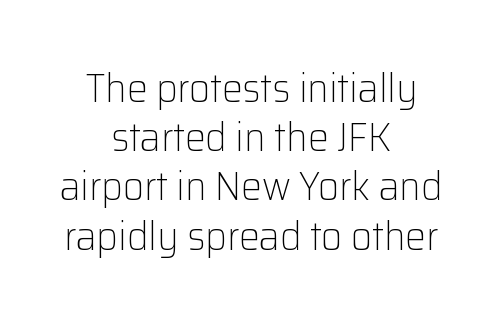
Does the copy run flush right? No — it is centered line by line. The words here are not underlined. Ink coverage per letter is moderate at most. Varying glyph widths throughout — classic text-font behaviour. No extra tracking has been applied to these lines. What kind of face is this? One without serifs — a sans.
